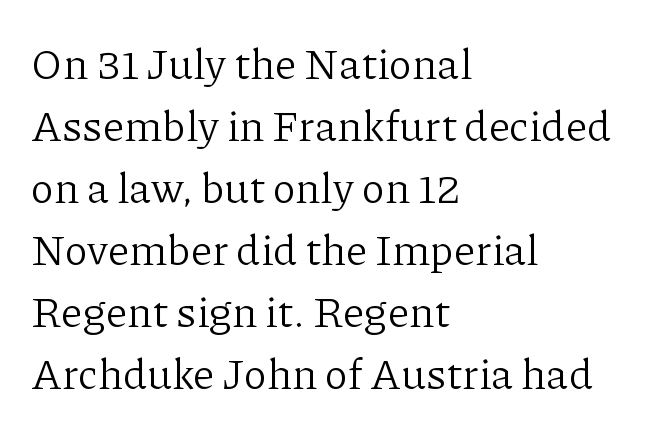
The image shows 43 px light serif type, upright; set left-aligned, normal line spacing (1.44x), normal letter spacing, not underlined; low stroke contrast and a medium x-height.
